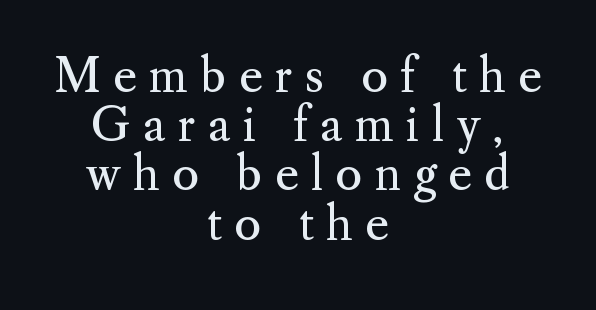
Compared with typical paragraphs, the rows here are closer together. Honestly, the letter spacing is so wide it's the main thing you notice. Notice how the stems are strictly vertical — no italics here. Think of a printed novel: that variable character pitch is what you see here. The strokes are not fattened; the text isn't bold.
